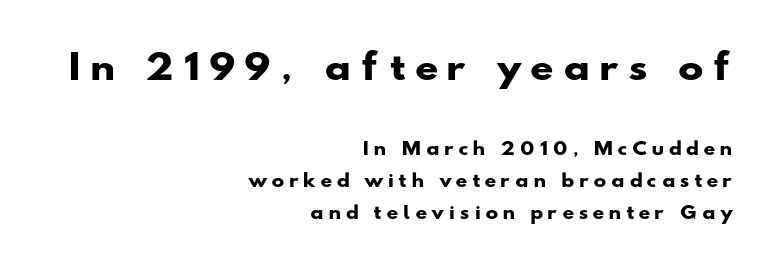
The image shows 34 px heavy, wide sans-serif type; set right-aligned, line spacing 1.86x, unusually wide letter spacing (+0.32 em), not underlined; the first (top) block is 2.0x larger; low stroke contrast and a small x-height.
